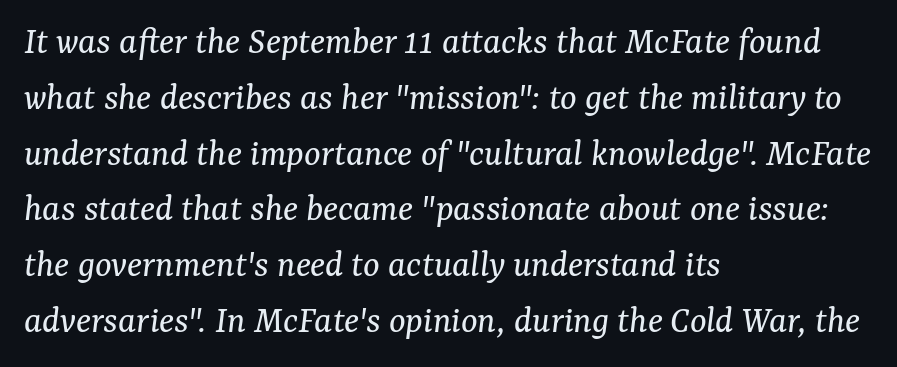
Q: Is the text bold? A: No.
Q: Is the text italic (slanted)? A: Yes, it leans right by about 7 degrees.
Q: Is the typeface a serif or a sans-serif typeface? A: Serif.
Q: Is the text underlined? A: No.
Q: How is the paragraph aligned? A: Left-aligned.
Q: Is the spacing between letters normal or unusually wide? A: Normal.
Q: Is the spacing between lines tight, normal or loose? A: Normal.
Q: Width (condensed, normal, or wide)? A: Normal.
Q: Stroke contrast? A: Medium.
Q: x-height? A: Medium.
Q: Monospaced? A: No.
